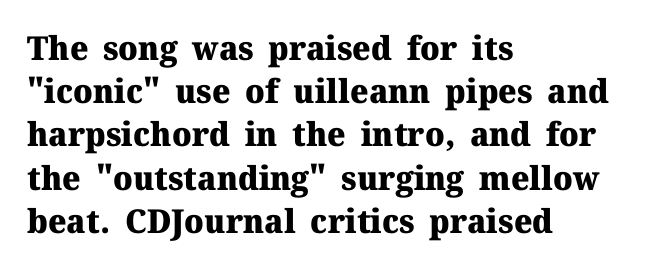
The image shows 33 px heavy serif type, upright; set left-aligned, normal line spacing (1.31x), normal letter spacing, not underlined; medium stroke contrast and a medium x-height.
